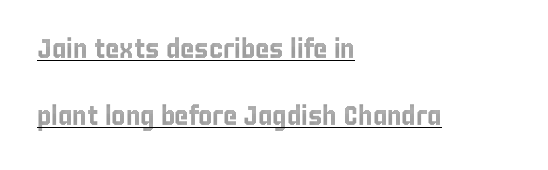
{"italic": "no", "underline": "yes", "align": "left", "line_spacing": "loose", "line_spacing_ratio": 2.49, "letter_spacing": "normal", "letter_spacing_em": 0.0, "glyph_px": 27}
